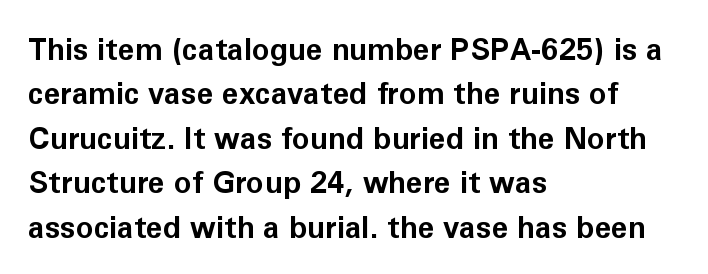
Q: Is the text bold? A: Yes.
Q: Is the text italic (slanted)? A: No, it is upright.
Q: Is the typeface a serif or a sans-serif typeface? A: Sans-serif.
Q: Is the text underlined? A: No.
Q: How is the paragraph aligned? A: Left-aligned.
Q: Is the spacing between letters normal or unusually wide? A: Normal.
Q: Is the spacing between lines tight, normal or loose? A: Normal.
Q: Width (condensed, normal, or wide)? A: Normal.
Q: Stroke contrast? A: Low.
Q: x-height? A: Medium.
Q: Monospaced? A: No.
